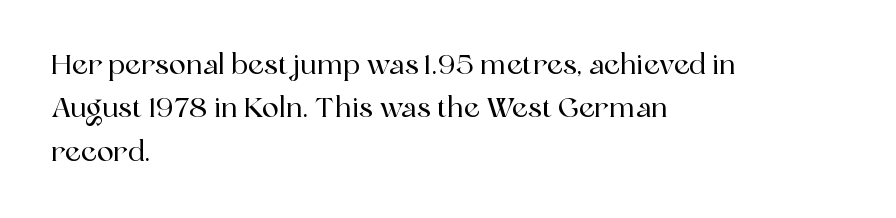
{"serif": "yes", "italic": "no", "width": "normal", "x_height": "medium", "monospaced": "no", "underline": "no", "align": "left", "line_spacing": "normal", "line_spacing_ratio": 1.55, "letter_spacing": "normal", "letter_spacing_em": 0.0, "glyph_px": 28}
